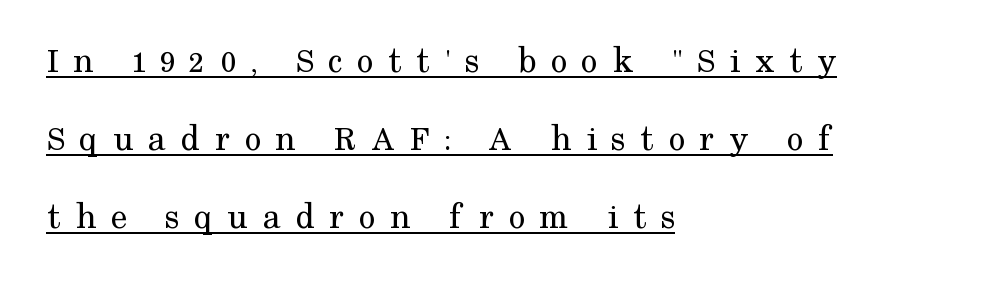
Q: Is the text bold? A: No.
Q: Is the text italic (slanted)? A: No, it is upright.
Q: Is the typeface a serif or a sans-serif typeface? A: Serif.
Q: Is the text underlined? A: Yes.
Q: How is the paragraph aligned? A: Left-aligned.
Q: Is the spacing between letters normal or unusually wide? A: Unusually wide.
Q: Is the spacing between lines tight, normal or loose? A: Loose.
Q: Width (condensed, normal, or wide)? A: Normal.
Q: Stroke contrast? A: Medium.
Q: x-height? A: Medium.
Q: Monospaced? A: No.
